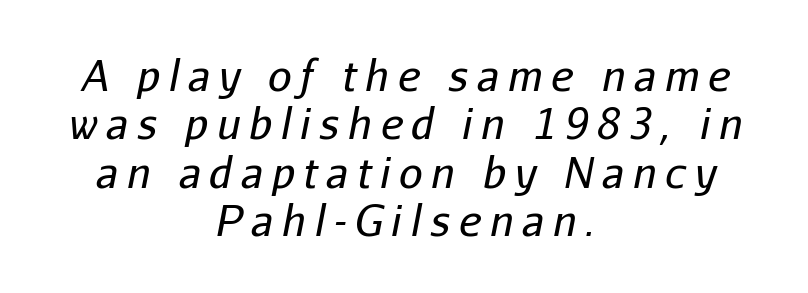
The image shows 42 px regular-weight type, italic (leaning right); set centered, tight line spacing (1.15x), unusually wide letter spacing (+0.21 em), not underlined; low stroke contrast and a medium x-height.
